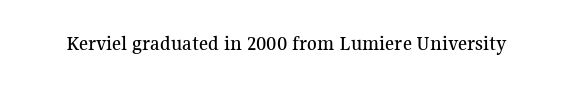
{"italic": "no", "underline": "no", "letter_spacing": "normal", "letter_spacing_em": 0.0, "glyph_px": 22}
